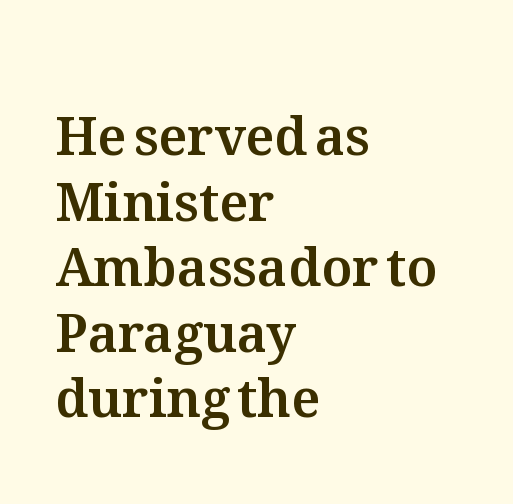
Q: Is the text italic (slanted)? A: No, it is upright.
Q: Is the text underlined? A: No.
Q: How is the paragraph aligned? A: Left-aligned.
Q: Is the spacing between letters normal or unusually wide? A: Normal.
Q: Is the spacing between lines tight, normal or loose? A: Normal.
Q: Width (condensed, normal, or wide)? A: Normal.
Q: Stroke contrast? A: Medium.
Q: x-height? A: Medium.
Q: Monospaced? A: No.
